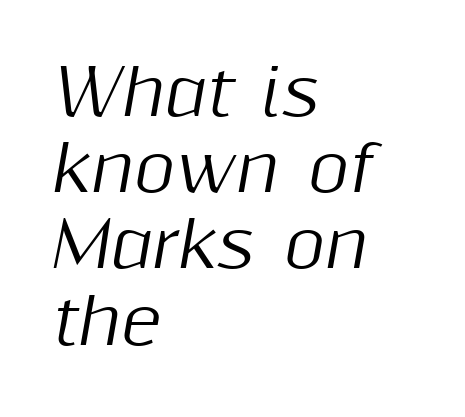
A bare baseline throughout the passage. You can tell it's italic because the verticals aren't actually vertical. This sample uses plain, unmodified letter spacing. One-word summary of the alignment: left. Proportional: the letters do not fall into vertical columns.
